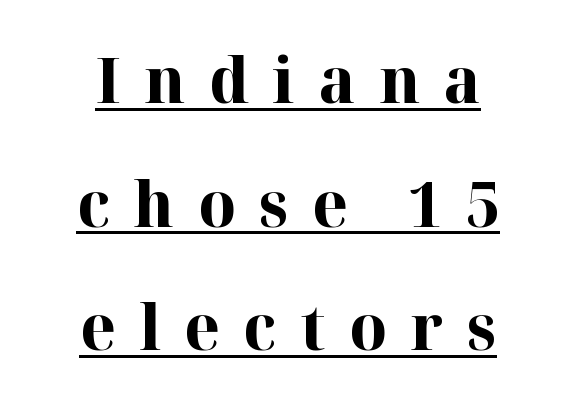
Alignment: centered. The type family on display is of the serif kind. Baseline-to-baseline distance is far greater than the letter height. You could only call the tracking loose — the letters float apart. Note the varied advance widths — an 'i' is clearly narrower than an 'm'. Pretty heavy lettering here — definitely bold.
